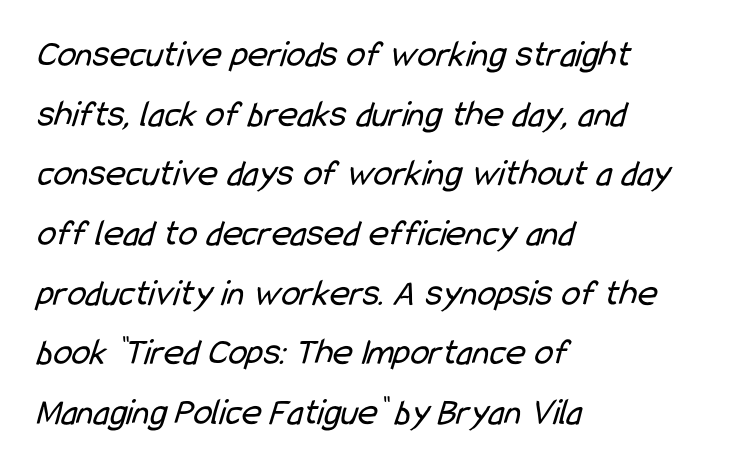
Q: Is the text bold? A: No.
Q: Is the typeface a serif or a sans-serif typeface? A: Sans-serif.
Q: Is the text underlined? A: No.
Q: How is the paragraph aligned? A: Left-aligned.
Q: Is the spacing between letters normal or unusually wide? A: Normal.
Q: Is the spacing between lines tight, normal or loose? A: Normal.
Q: Width (condensed, normal, or wide)? A: Condensed.
Q: Stroke contrast? A: Low.
Q: x-height? A: Medium.
Q: Monospaced? A: No.
